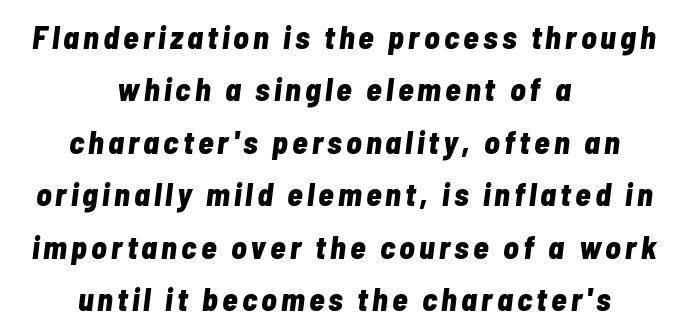
Horizontal alignment here is central, giving a formal, balanced look. The specimen reads as italic at a glance. These words are printed bold, with thick strokes throughout. Just letters on the line, the space beneath them empty. This block has exactly the height ordinary leading produces. Proportional: the letters do not fall into vertical columns.
